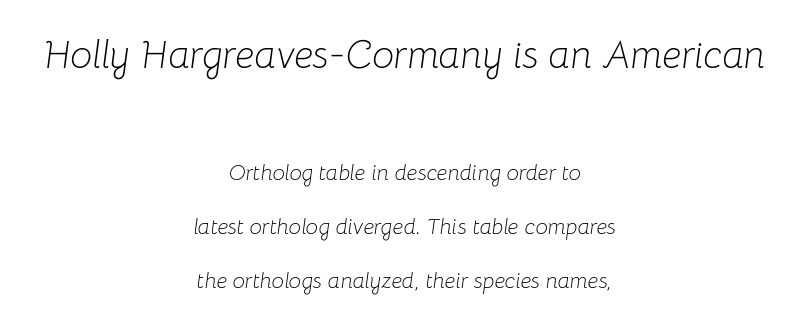
The image shows 39 px light type, italic (leaning right); set centered, loose line spacing (2.47x), normal letter spacing, not underlined; the first (top) block is 1.77x larger; low stroke contrast and a medium x-height.
